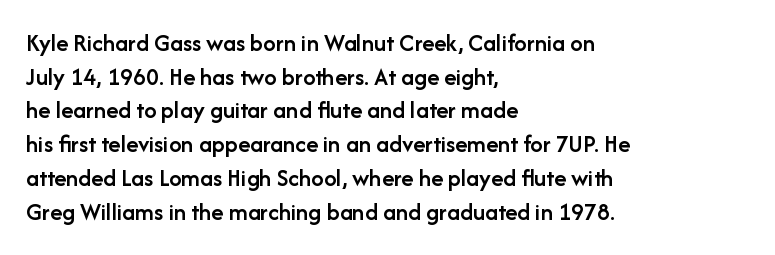
Is there any slant? The stems are plumb. Only glyphs here, with clear space below each row. A fair bit of extra ink — the face is semibold, not bold. Honestly, the row spacing looks completely unremarkable. These lines stack with their left ends in a neat column.
